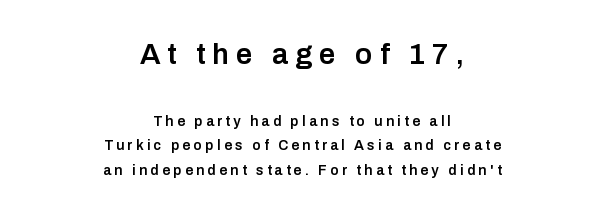
Q: Is the text bold? A: Semi-bold.
Q: Is the text italic (slanted)? A: No, it is upright.
Q: Is the typeface a serif or a sans-serif typeface? A: Sans-serif.
Q: Is the text underlined? A: No.
Q: How is the paragraph aligned? A: Centered.
Q: Is the spacing between letters normal or unusually wide? A: Unusually wide.
Q: Which block of text is set in a larger size, the first (top) or the second (bottom)? A: The first (top) one.
Q: Width (condensed, normal, or wide)? A: Normal.
Q: Stroke contrast? A: Low.
Q: x-height? A: Medium.
Q: Monospaced? A: No.
